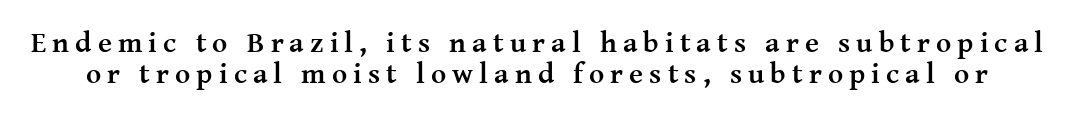
The passage shown is typed in a proportional face where columns would drift. Students, this is bold: see how much ink each stroke carries. The strip under each line holds only bare page. Vertical strokes here are truly vertical. The designer dialed line spacing down below the default. The face used here is seriffed, in the tradition of book romans.
